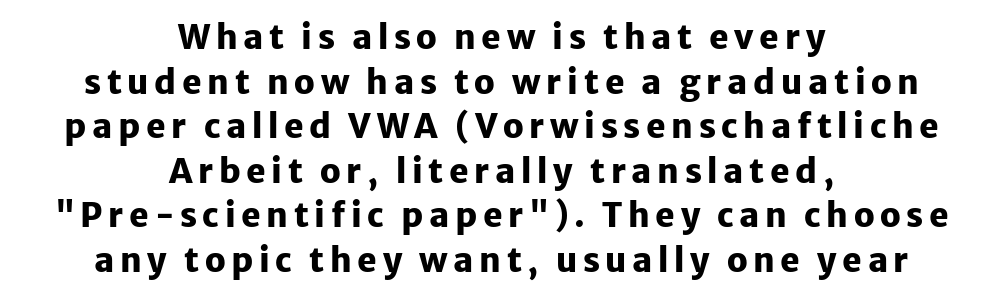
The image shows 33 px heavy sans-serif type, upright; set centered, normal line spacing (1.35x), not underlined; low stroke contrast and a medium x-height.
